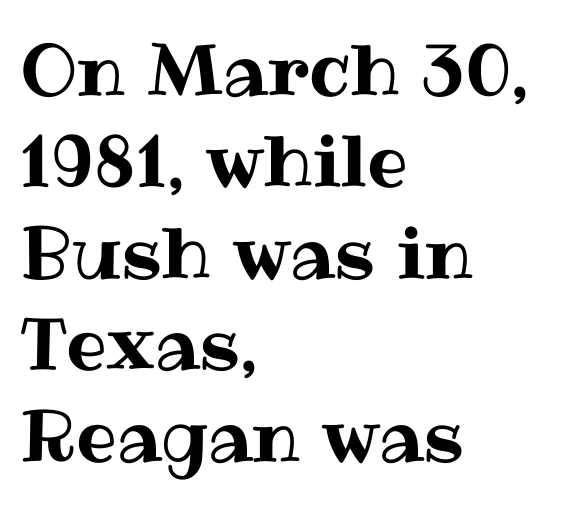
Regular leading. You could not count columns in this text — the font is proportionally spaced. Between one letter and the next there's only the usual sliver of space. Rule under the text: the space is simply empty. Posture: straight, roman, zero tilt. Caption: multi-line text, flush left, ragged right.
